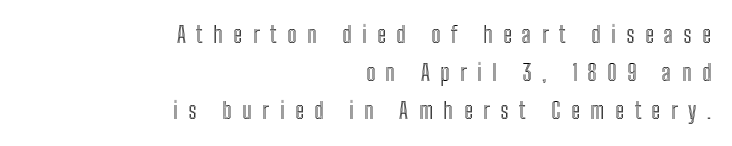
Q: Is the text italic (slanted)? A: No, it is upright.
Q: Is the text underlined? A: No.
Q: How is the paragraph aligned? A: Right-aligned.
Q: Is the spacing between letters normal or unusually wide? A: Unusually wide.
